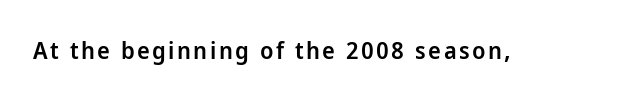
{"italic": "no", "bold": "semi", "underline": "no", "glyph_px": 24}
